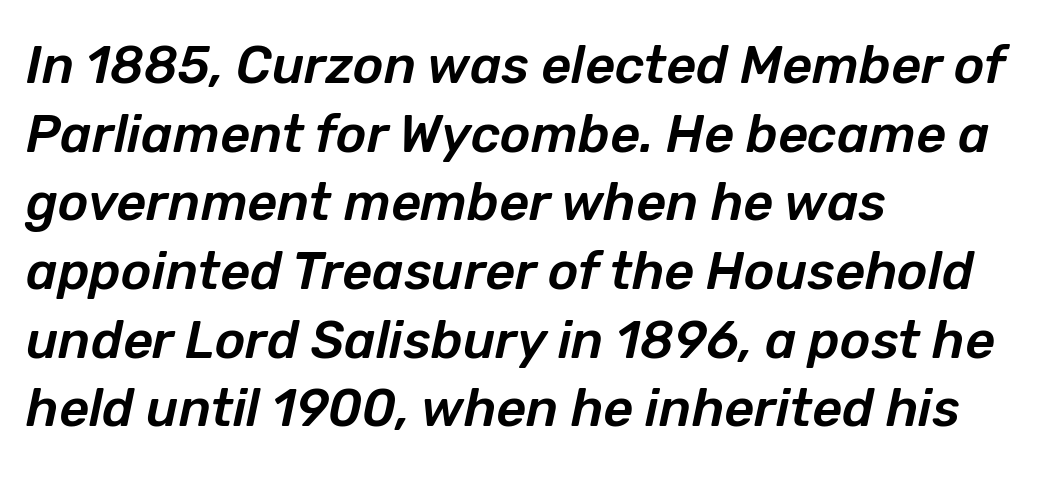
Notice how the passage keeps a crisp vertical edge on the left only. The area under the type is left untouched. The passage shown is typed in a proportional face where columns would drift. The glyphs look as if they've been sheared to an angle. Is there much room between lines? A standard amount, neither cramped nor airy.
